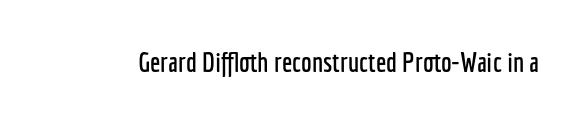
The image shows 27 px text type, upright; set normal letter spacing, not underlined.
